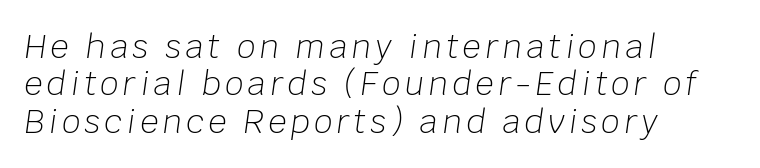
Q: Is the text bold? A: No.
Q: Is the text italic (slanted)? A: Yes, it leans right by about 8 degrees.
Q: Is the text underlined? A: No.
Q: How is the paragraph aligned? A: Left-aligned.
Q: Width (condensed, normal, or wide)? A: Normal.
Q: Stroke contrast? A: Low.
Q: x-height? A: Large.
Q: Monospaced? A: No.
